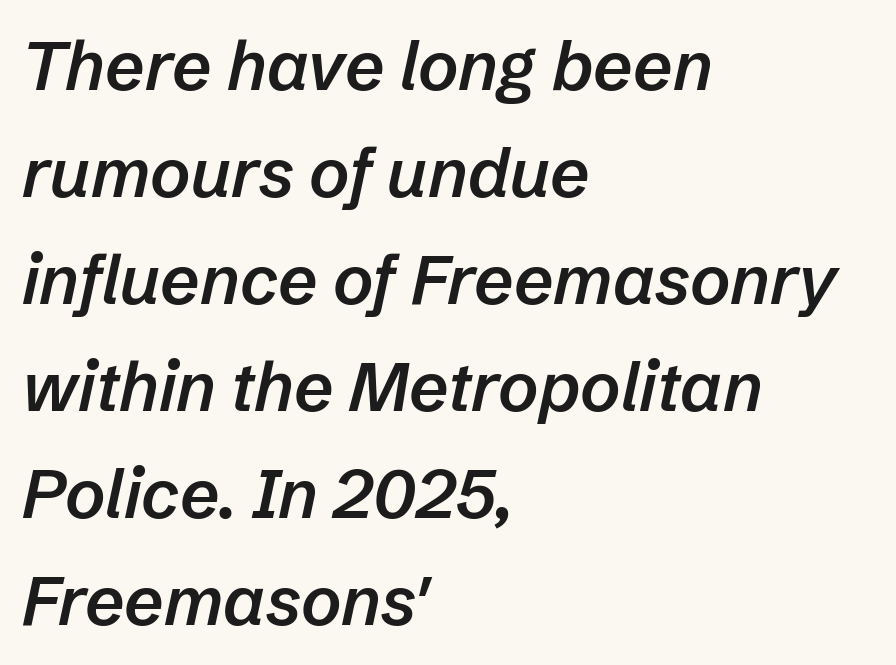
Q: Is the text bold? A: Semi-bold.
Q: Is the text italic (slanted)? A: Yes, it leans right by about 12 degrees.
Q: Is the text underlined? A: No.
Q: How is the paragraph aligned? A: Left-aligned.
Q: Is the spacing between letters normal or unusually wide? A: Normal.
Q: Is the spacing between lines tight, normal or loose? A: Normal.
Q: Width (condensed, normal, or wide)? A: Normal.
Q: Stroke contrast? A: Low.
Q: x-height? A: Medium.
Q: Monospaced? A: No.
